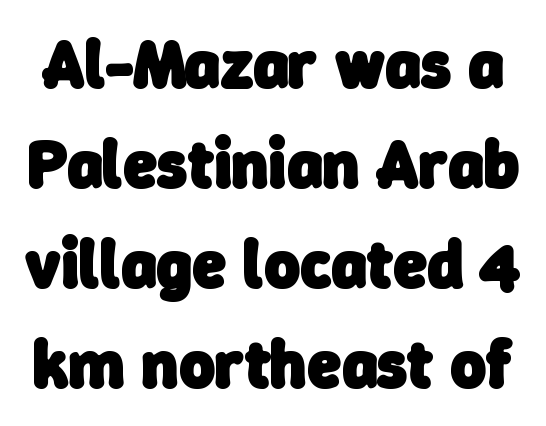
The image shows 68 px heavy sans-serif type; set normal line spacing (1.47x), normal letter spacing, not underlined; low stroke contrast and a medium x-height.
